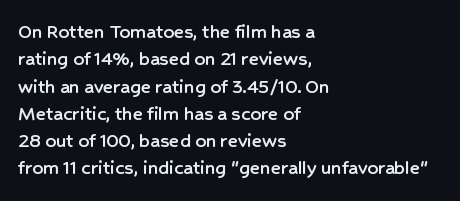
The image shows 21 px text type, upright; set left-aligned, normal line spacing (1.3x), normal letter spacing, not underlined.
